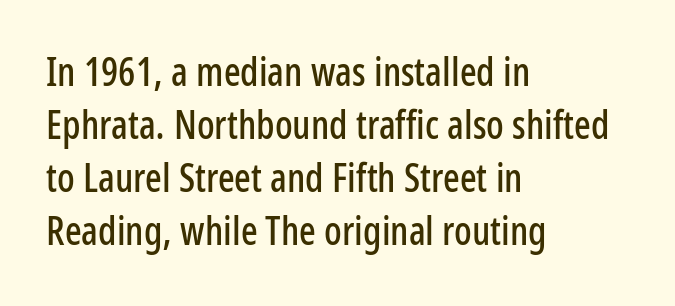
The image shows 39 px condensed sans-serif type, upright; set left-aligned, normal line spacing (1.36x), normal letter spacing, not underlined; low stroke contrast and a medium x-height.
